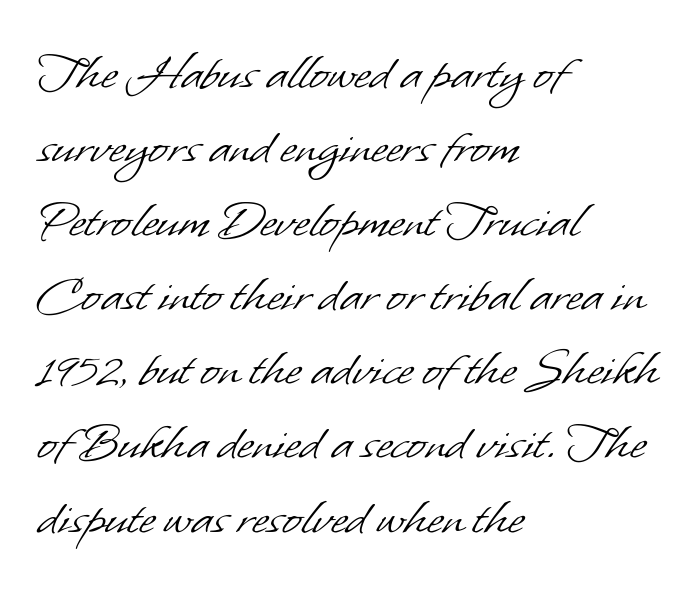
Q: Is the text bold? A: No.
Q: Is the typeface a serif or a sans-serif typeface? A: Sans-serif.
Q: Is the text underlined? A: No.
Q: How is the paragraph aligned? A: Left-aligned.
Q: Is the spacing between letters normal or unusually wide? A: Normal.
Q: Is the spacing between lines tight, normal or loose? A: Normal.
Q: Width (condensed, normal, or wide)? A: Normal.
Q: Stroke contrast? A: Low.
Q: x-height? A: Small.
Q: Monospaced? A: No.
